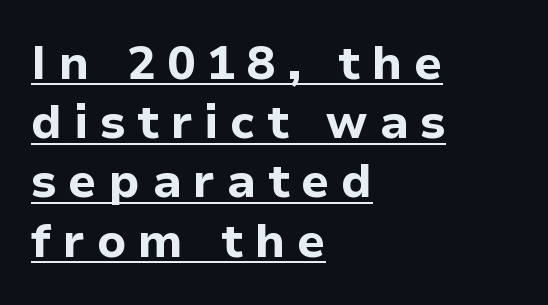
A typographer would call this underscored text. Think of a printed novel: that variable character pitch is what you see here. The typography opts for an upright posture over an oblique one. The leading is moderate, giving the passage an even texture.
